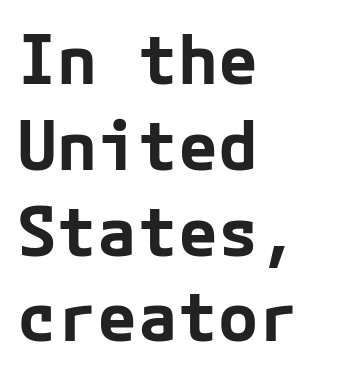
Q: Is the text bold? A: Yes.
Q: Is the text italic (slanted)? A: No, it is upright.
Q: Is the typeface a serif or a sans-serif typeface? A: Sans-serif.
Q: Is the text underlined? A: No.
Q: How is the paragraph aligned? A: Left-aligned.
Q: Is the spacing between letters normal or unusually wide? A: Normal.
Q: Is the spacing between lines tight, normal or loose? A: Normal.
Q: Width (condensed, normal, or wide)? A: Normal.
Q: Stroke contrast? A: Low.
Q: x-height? A: Medium.
